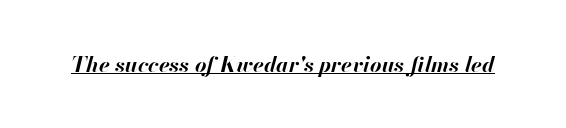
Pretty heavy lettering here — definitely bold. Every word sits above its own underline. Every character sits at an angle, as italics do. The passage shown has conventional tracking throughout.
